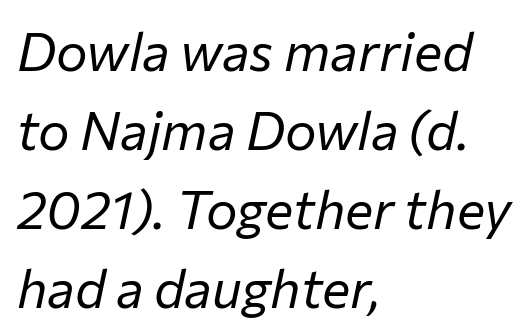
{"italic": "yes", "lean": "right", "slant_degrees": 12, "bold": "no", "weight": "regular", "width": "normal", "stroke_contrast": "low", "x_height": "medium", "monospaced": "no", "underline": "no", "align": "left", "line_spacing": "normal", "line_spacing_ratio": 1.49, "letter_spacing": "normal", "letter_spacing_em": 0.0, "glyph_px": 53}
